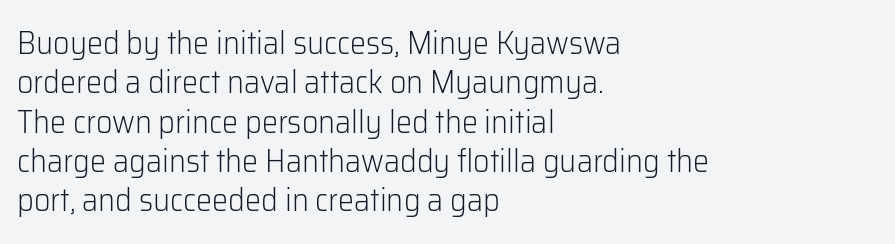
This is sans-serif lettering, the kind often seen on screens and signage. A typesetter would call this proportional, since set widths differ per character. If you drew a ruler down the left edge, every line would touch it. Unmarked baselines from the first word to the last.
